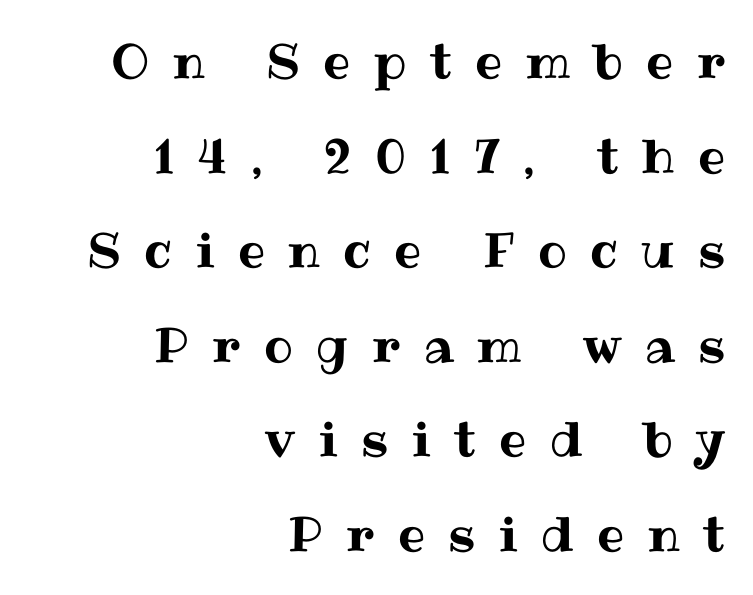
The image shows 48 px text type, upright; set right-aligned, loose line spacing (1.97x), unusually wide letter spacing (+0.49 em), not underlined; medium stroke contrast and a medium x-height.
